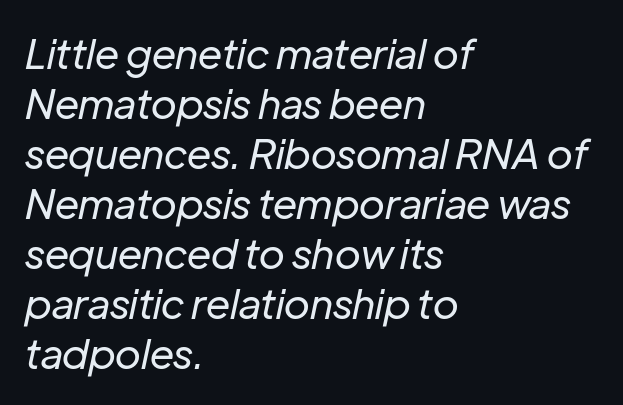
Do the characters align in a grid? No, the font is proportional. Notice how the passage keeps a crisp vertical edge on the left only. The letters look calm and open, with moderate or lighter stems. Descenders hang freely into open space.
